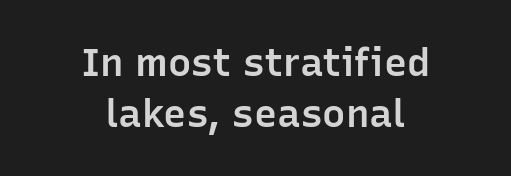
The lettering stays uniformly vertical, giving the passage a roman look. In terms of leading, this rendering sits right in the middle. A typesetter would label this face a sans. Honestly, the letter spacing is just normal — you wouldn't notice it. Unmarked baselines from the first word to the last. Centered paragraph, ragged on both sides.
